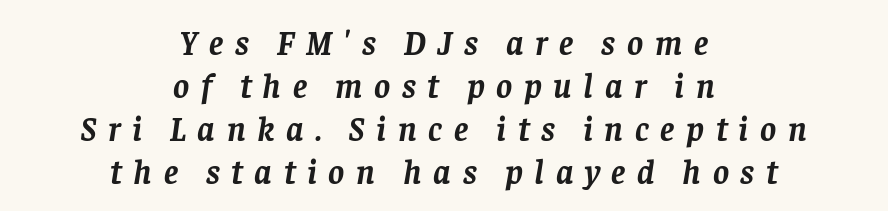
The zone under the glyphs is completely vacant. The tracking jumps out immediately: characters are airy and widely separated. Each line is balanced around a shared central axis. Thick stems and heavy bowls — unmistakably bold. There's an unmistakable incline to the writing here. A typesetter would call this proportional, since set widths differ per character.
